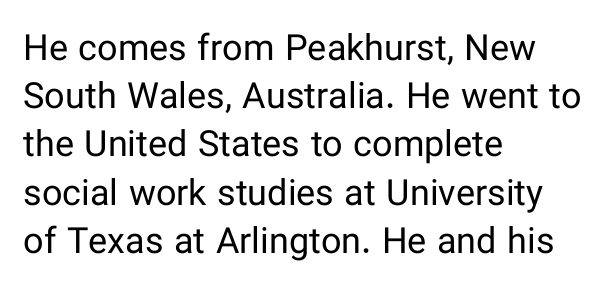
The image shows 36 px regular-weight sans-serif type, upright; set left-aligned, normal line spacing (1.34x), normal letter spacing, not underlined; low stroke contrast and a medium x-height.
